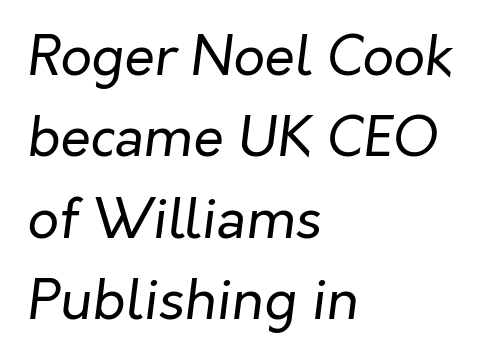
The image shows 55 px regular-weight type, italic (leaning right); set left-aligned, normal line spacing (1.48x), normal letter spacing, not underlined; low stroke contrast and a medium x-height.
